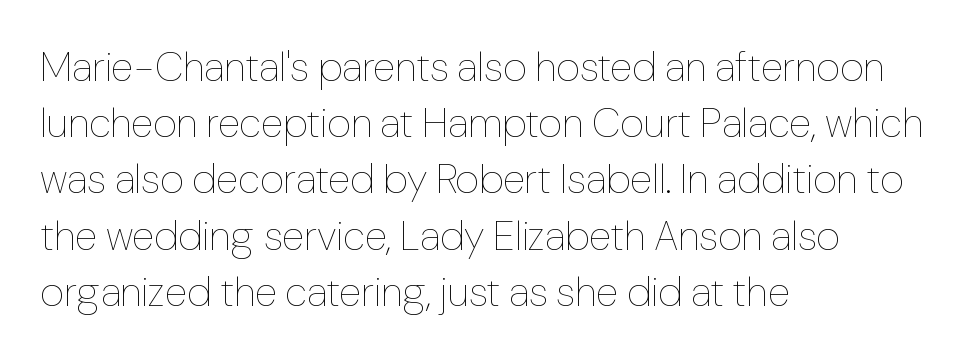
{"italic": "no", "bold": "no", "weight": "thin", "width": "normal", "stroke_contrast": "low", "x_height": "medium", "monospaced": "no", "underline": "no", "align": "left", "line_spacing": "normal", "line_spacing_ratio": 1.37, "letter_spacing": "normal", "letter_spacing_em": 0.0, "glyph_px": 41}
